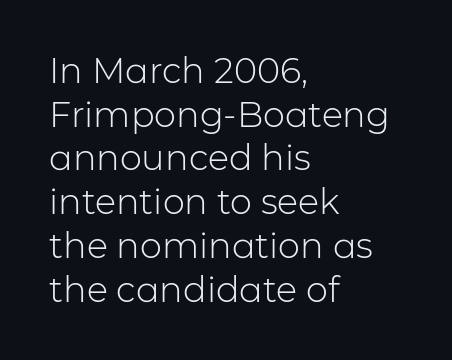
The typeface has the unassuming heft of standard copy or less. Caption: standard tracking, unaltered. A typesetter would label this face a sans. The letters stand upright; this is a roman face.
